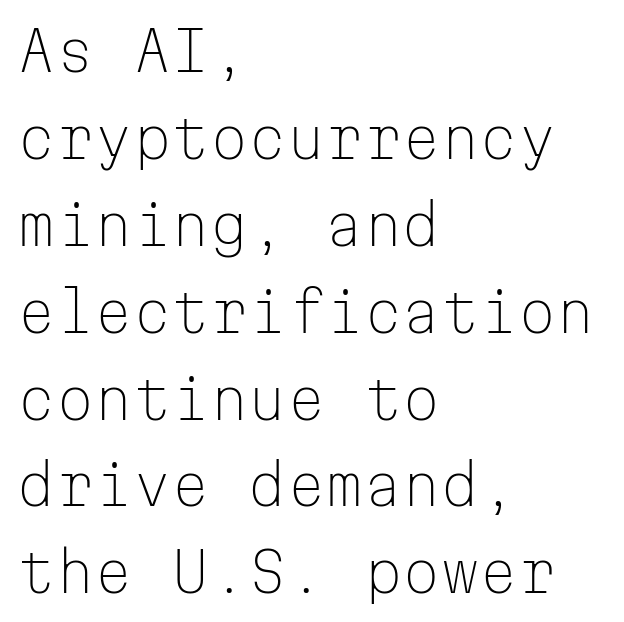
The image shows 55 px light sans-serif type, upright, monospaced; set left-aligned, normal line spacing (1.58x), normal letter spacing, not underlined; low stroke contrast and a medium x-height.
